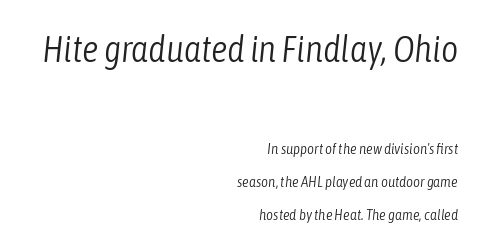
The image shows 37 px light, condensed type, italic (leaning right); set right-aligned, loose line spacing (2.22x), normal letter spacing, not underlined; the first (top) block is 2.47x larger; low stroke contrast and a medium x-height.
